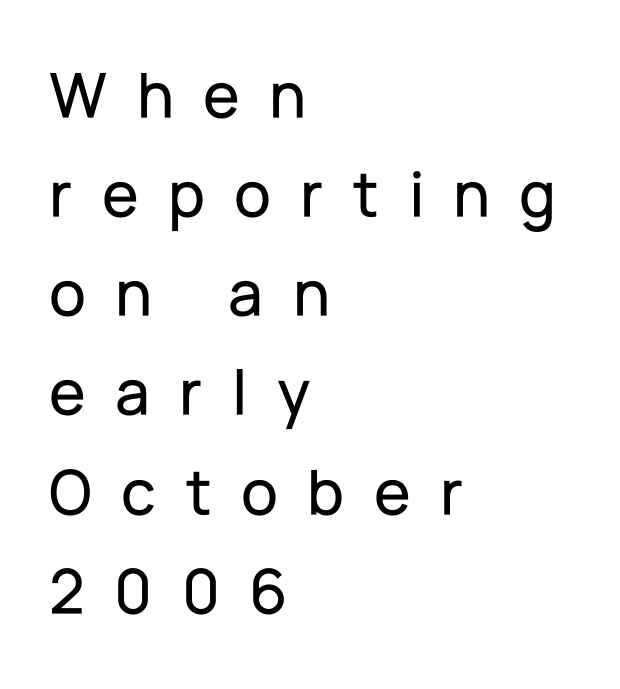
The lettering stays uniformly vertical, giving the passage a roman look. Descenders are the only things crossing below the line. Short and long lines alike share a common starting point at left. A normal amount of white space separates one row of letters from the next. Do the characters align in a grid? No, the font is proportional.
